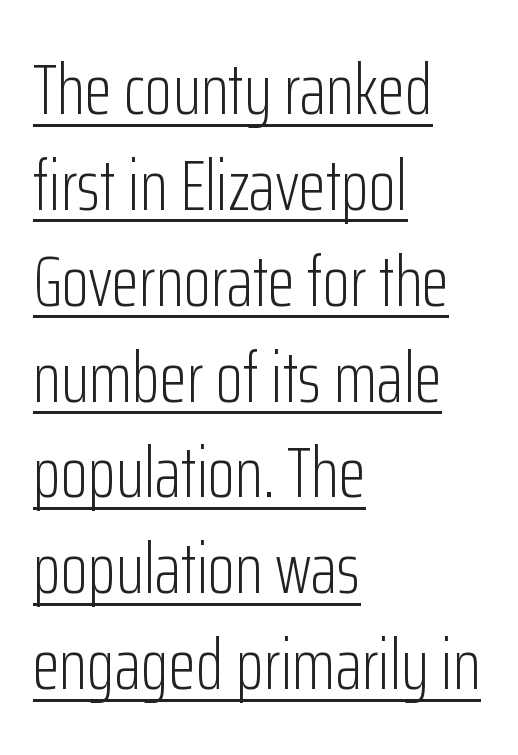
{"serif": "no", "italic": "no", "bold": "no", "weight": "light", "width": "condensed", "stroke_contrast": "low", "x_height": "medium", "monospaced": "no", "underline": "yes", "align": "left", "line_spacing": "normal", "line_spacing_ratio": 1.35, "letter_spacing": "normal", "letter_spacing_em": 0.0, "glyph_px": 71}
